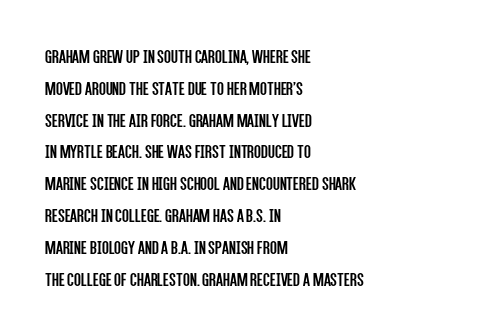
Q: Is the text bold? A: No.
Q: Is the text italic (slanted)? A: No, it is upright.
Q: Is the text underlined? A: No.
Q: How is the paragraph aligned? A: Left-aligned.
Q: Is the spacing between letters normal or unusually wide? A: Normal.
Q: Is the spacing between lines tight, normal or loose? A: Normal.
